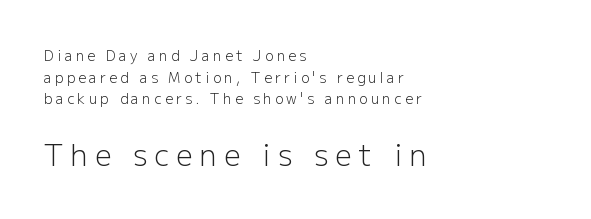
In terms of posture, this sample is upright. Line beginnings align vertically; line endings do not. Honestly, the letter spacing is so wide it's the main thing you notice. The lower block of text is set noticeably larger than the block above it. The rendering uses natural spacing where letterforms have individual widths.
